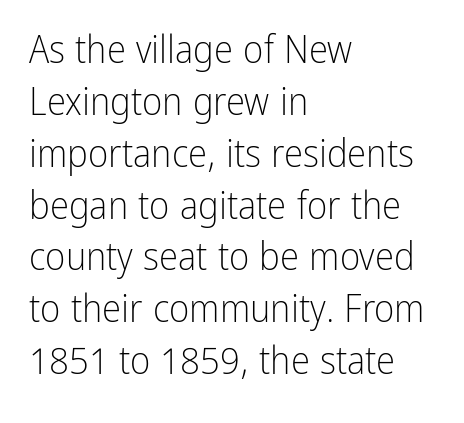
Q: Is the text bold? A: No.
Q: Is the text italic (slanted)? A: No, it is upright.
Q: Is the typeface a serif or a sans-serif typeface? A: Sans-serif.
Q: Is the text underlined? A: No.
Q: How is the paragraph aligned? A: Left-aligned.
Q: Is the spacing between letters normal or unusually wide? A: Normal.
Q: Is the spacing between lines tight, normal or loose? A: Normal.
Q: Width (condensed, normal, or wide)? A: Condensed.
Q: Stroke contrast? A: Low.
Q: x-height? A: Medium.
Q: Monospaced? A: No.
